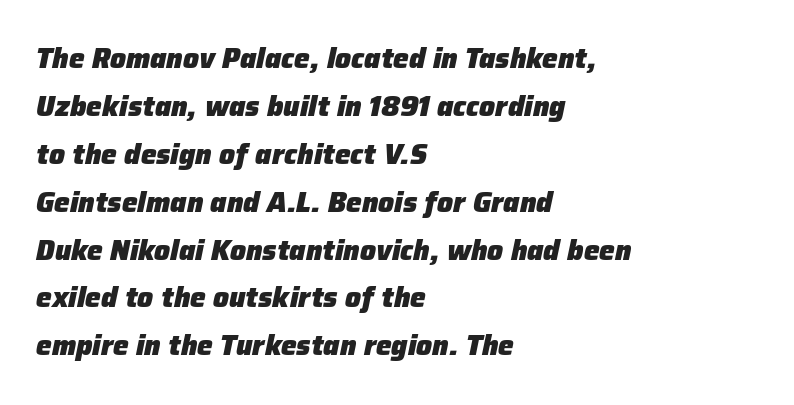
Q: Is the text bold? A: Yes.
Q: Is the text italic (slanted)? A: Yes, it leans right by about 12 degrees.
Q: Is the text underlined? A: No.
Q: How is the paragraph aligned? A: Left-aligned.
Q: Is the spacing between letters normal or unusually wide? A: Normal.
Q: Width (condensed, normal, or wide)? A: Normal.
Q: Stroke contrast? A: Low.
Q: x-height? A: Medium.
Q: Monospaced? A: No.
